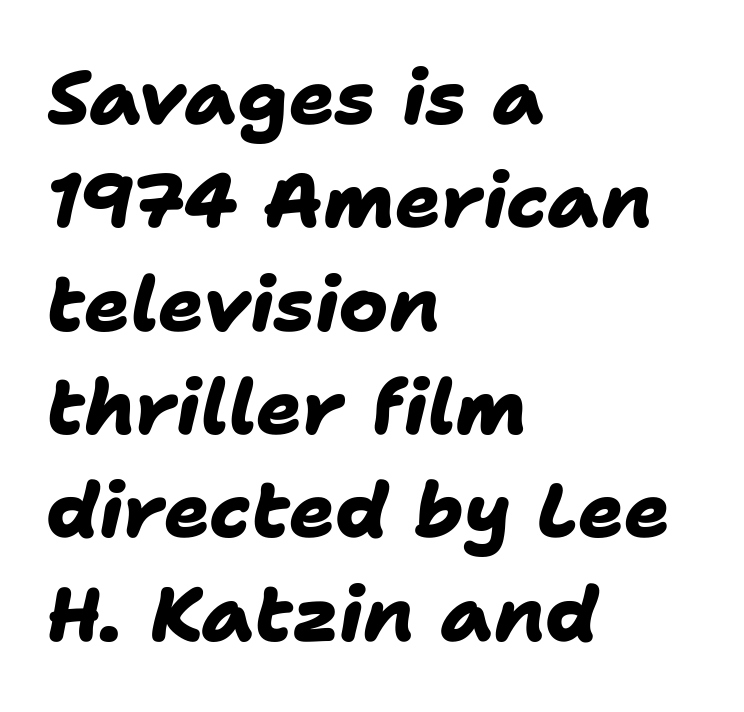
The image shows 76 px heavy sans-serif type; set left-aligned, normal line spacing (1.36x), normal letter spacing, not underlined; low stroke contrast and a medium x-height.
